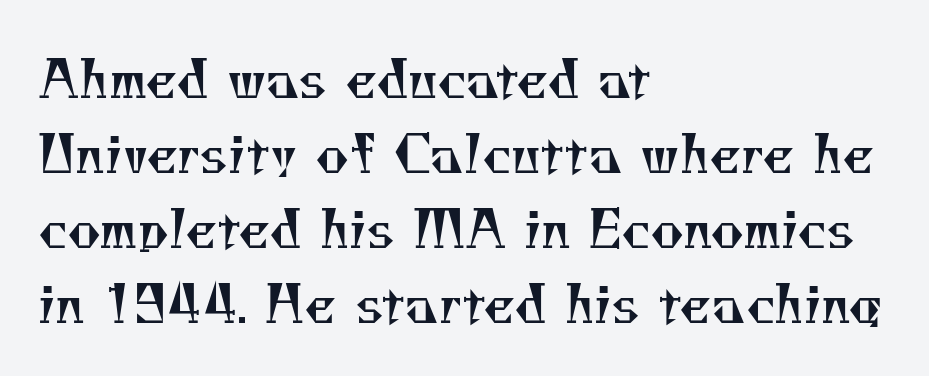
Horizontal alignment here is leftward, the default for most running prose. The glyphs are unaccompanied by any horizontal stroke below them. The designer left line spacing at the default. Compared with a typical body face, this is equally light or lighter still. Observe the ordinary spacing: letters are neighbours, not strangers.
